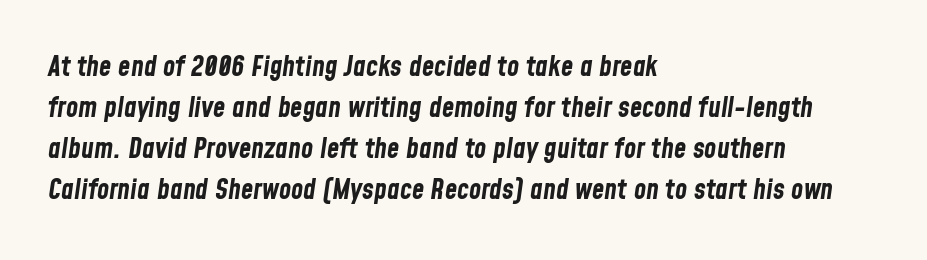
{"italic": "yes", "lean": "right", "slant_degrees": 8, "bold": "yes", "weight": "bold", "width": "condensed", "stroke_contrast": "low", "x_height": "medium", "monospaced": "no", "underline": "no", "align": "left", "line_spacing": "normal", "line_spacing_ratio": 1.47, "letter_spacing": "normal", "letter_spacing_em": 0.0, "glyph_px": 28}
